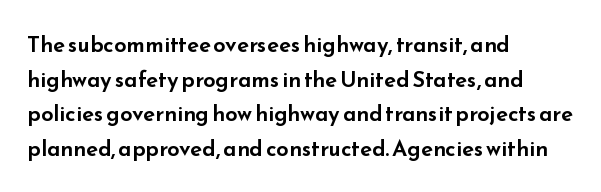
The image shows 22 px text type, upright; set left-aligned, normal line spacing (1.57x), normal letter spacing, not underlined.
